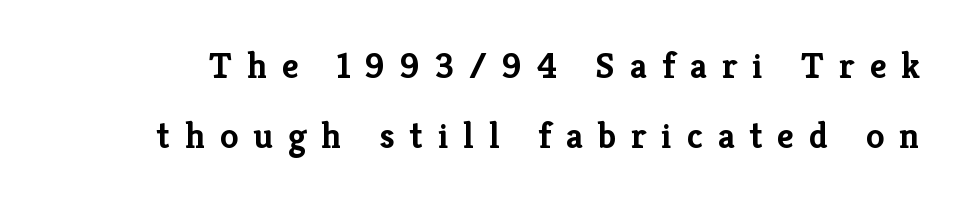
The image shows 37 px semibold serif type, upright; set line spacing 1.89x, unusually wide letter spacing (+0.4 em), not underlined; low stroke contrast and a medium x-height.
